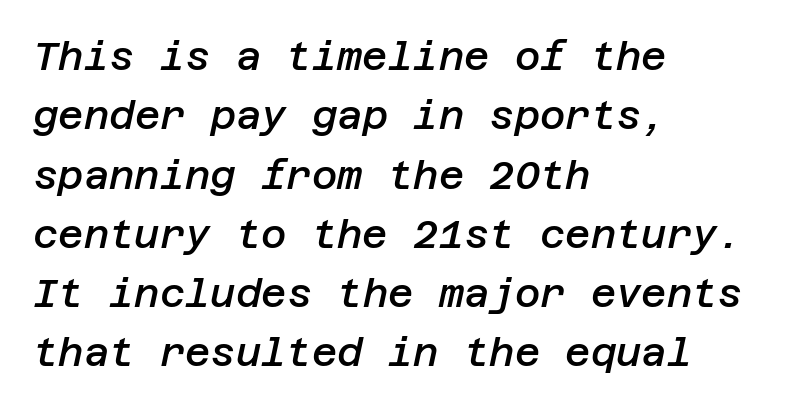
Q: Is the text bold? A: Semi-bold.
Q: Is the text italic (slanted)? A: Yes, it leans right by about 12 degrees.
Q: Is the text underlined? A: No.
Q: How is the paragraph aligned? A: Left-aligned.
Q: Is the spacing between letters normal or unusually wide? A: Normal.
Q: Is the spacing between lines tight, normal or loose? A: Normal.
Q: Width (condensed, normal, or wide)? A: Normal.
Q: Stroke contrast? A: Low.
Q: x-height? A: Large.
